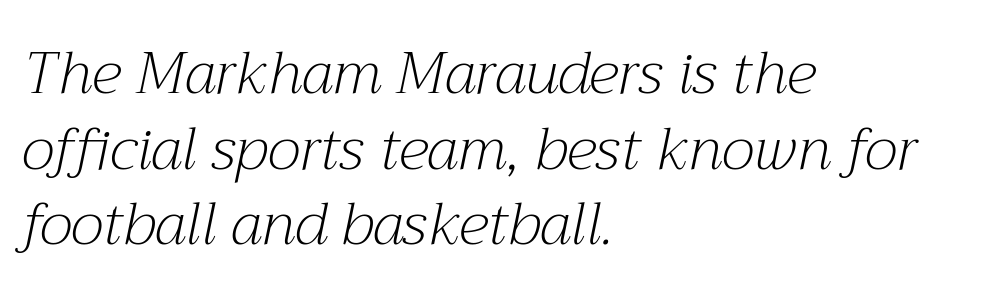
{"serif": "yes", "italic": "yes", "lean": "right", "slant_degrees": 12, "bold": "no", "weight": "light", "width": "normal", "stroke_contrast": "medium", "x_height": "medium", "monospaced": "no", "underline": "no", "align": "left", "line_spacing": "normal", "line_spacing_ratio": 1.28, "letter_spacing": "normal", "letter_spacing_em": 0.0, "glyph_px": 59}
